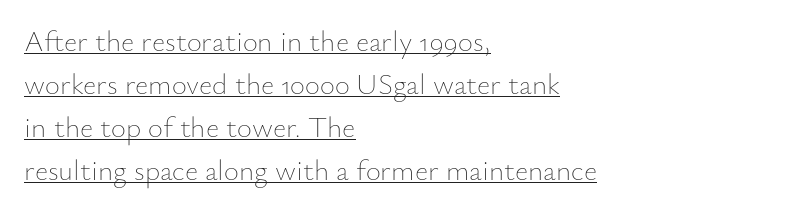
Successive baselines arrive at the customary interval. This sample is left-justified, so line endings fall wherever the words run out. No chunkiness to these letters — they're not bold. Characters remain perfectly vertical along every line.
